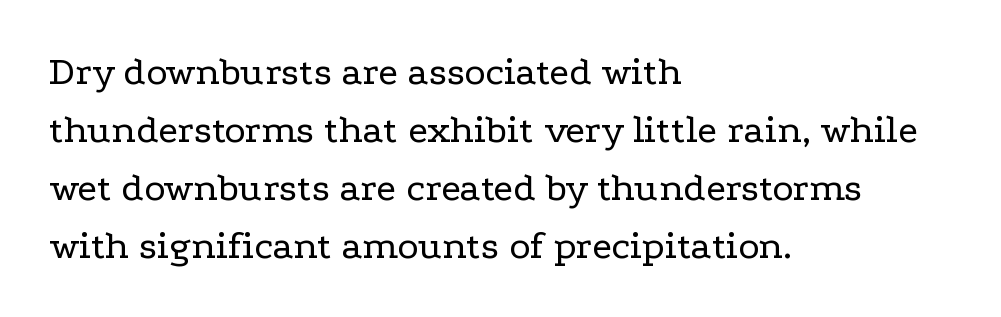
The image shows 40 px regular-weight, wide serif type, upright; set left-aligned, normal line spacing (1.45x), normal letter spacing, not underlined; low stroke contrast and a medium x-height.
